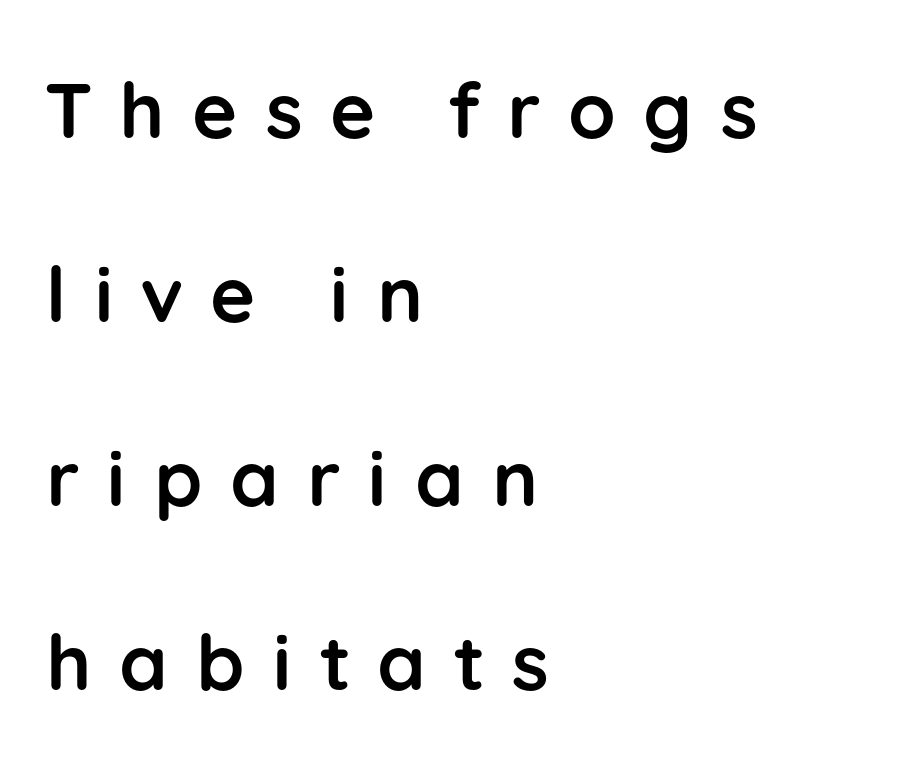
The image shows 77 px semibold sans-serif type, upright; set left-aligned, loose line spacing (2.39x), unusually wide letter spacing (+0.36 em), not underlined; low stroke contrast and a medium x-height.
